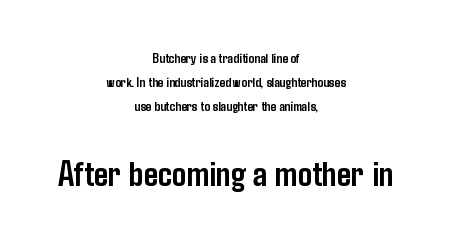
{"serif": "no", "italic": "no", "bold": "yes", "weight": "semibold", "width": "condensed", "stroke_contrast": "low", "x_height": "medium", "monospaced": "no", "underline": "no", "align": "center", "line_spacing_ratio": 1.72, "letter_spacing": "normal", "letter_spacing_em": 0.0, "larger_block": "second", "size_ratio": 2.57, "glyph_px": 36}
